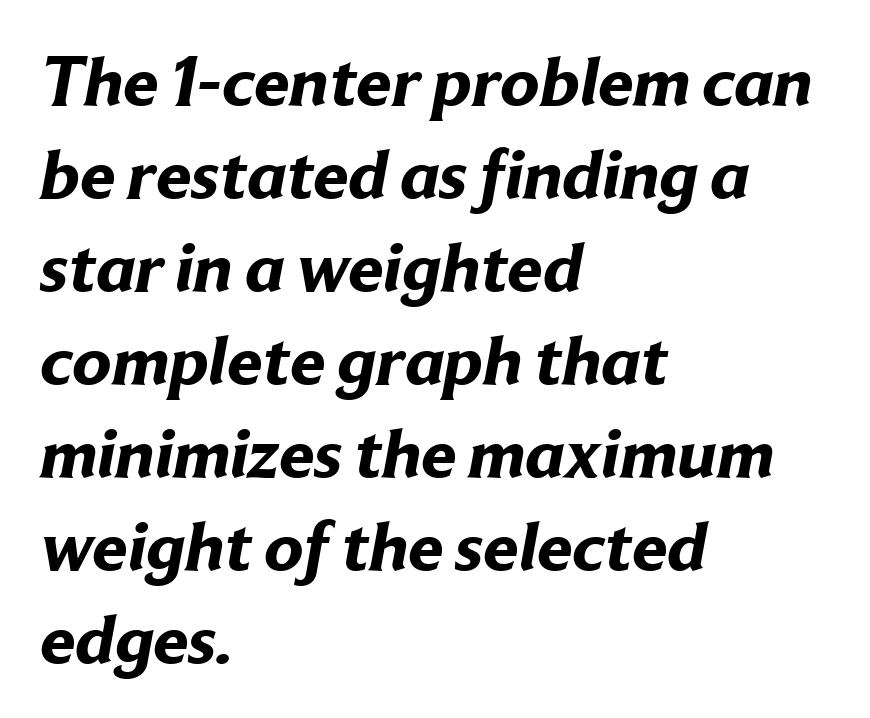
Q: Is the text bold? A: Yes.
Q: Is the typeface a serif or a sans-serif typeface? A: Sans-serif.
Q: Is the text underlined? A: No.
Q: How is the paragraph aligned? A: Left-aligned.
Q: Is the spacing between letters normal or unusually wide? A: Normal.
Q: Is the spacing between lines tight, normal or loose? A: Normal.
Q: Width (condensed, normal, or wide)? A: Normal.
Q: Stroke contrast? A: Low.
Q: x-height? A: Medium.
Q: Monospaced? A: No.
